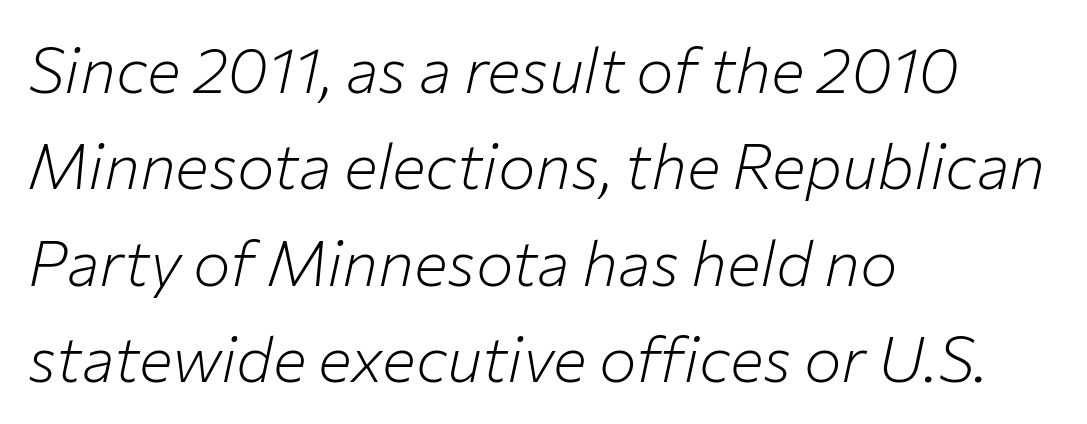
Check the space under the baseline: it is left empty. Vertical stems look standard width or narrower in stroke. Compared with typical body copy, the letter spacing here is the same. If you measured baseline to baseline, you'd find a middling distance.
